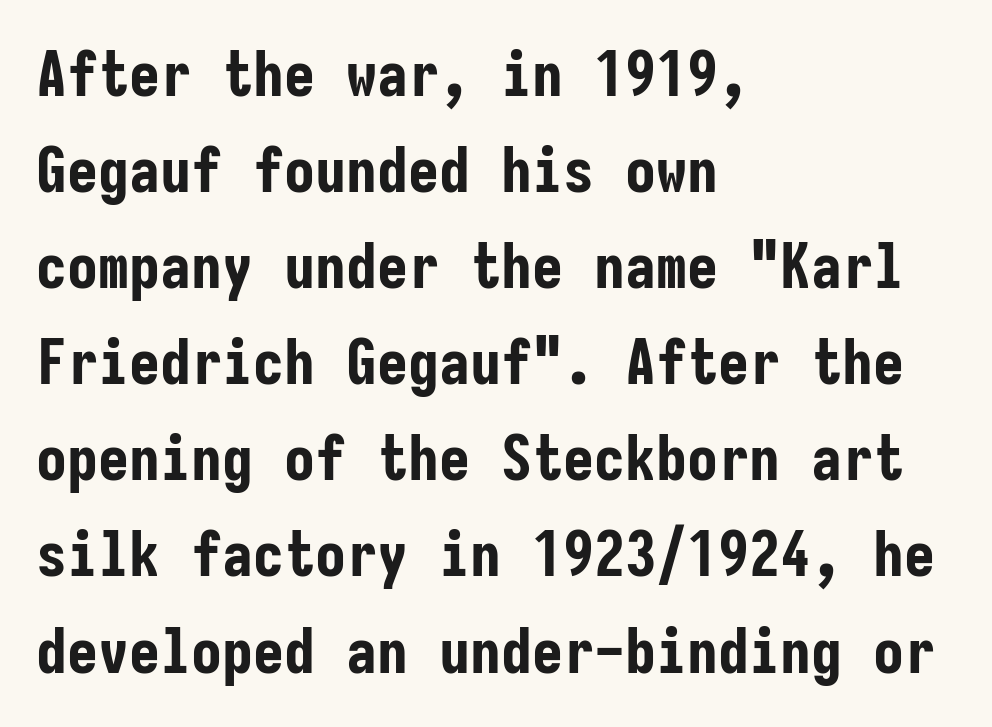
{"serif": "no", "italic": "no", "bold": "yes", "weight": "bold", "width": "condensed", "stroke_contrast": "low", "x_height": "medium", "monospaced": "yes", "underline": "no", "align": "left", "line_spacing": "normal", "line_spacing_ratio": 1.55, "letter_spacing": "normal", "letter_spacing_em": 0.0, "glyph_px": 62}
